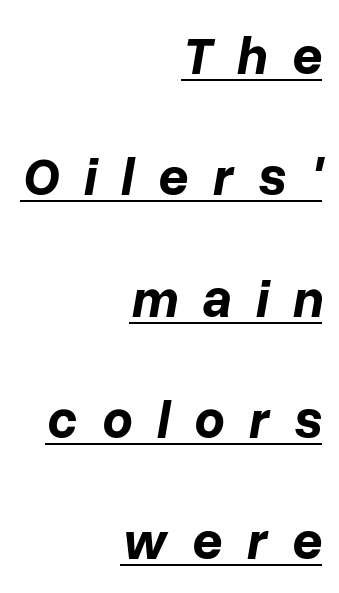
This sample carries an underscore along the baseline area. Do the characters align in a grid? No, the font is proportional. Tracking value appears strongly positive — letters spread wide. Horizontal alignment here is rightward, an uncommon choice for prose.
